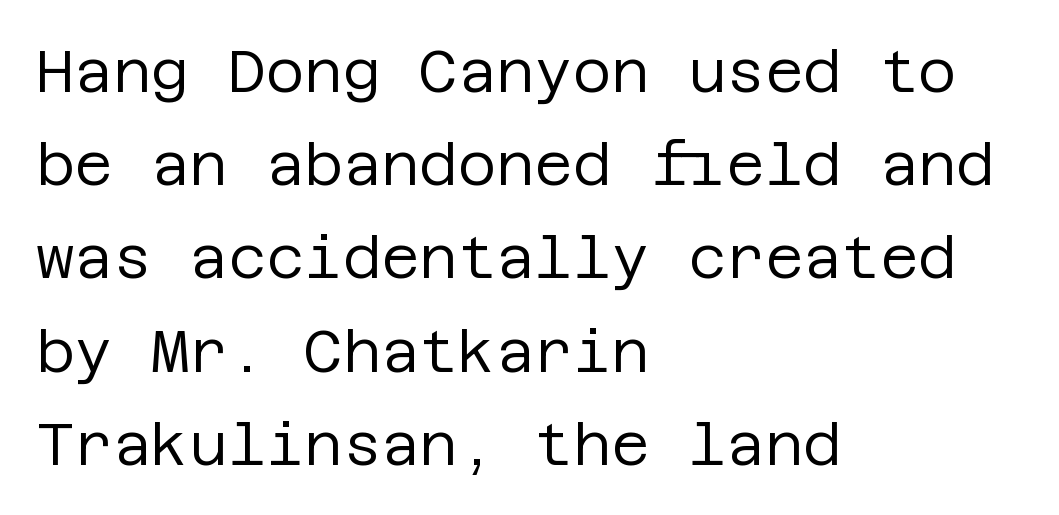
To sum up the face: it is a sans, with no serifs. This is not heavy type; no bold has been used. Ordinary non-slanted type is in use. Each row of text sits above clean, open space. Interline gaps are of average width in this sample. Inter-character spacing is left at the font's built-in metrics.
